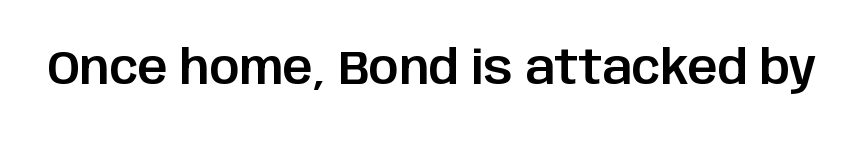
The specimen omits any rule beneath the text block's lines. The letters advance in unequal steps, a hallmark of proportional type. Look at the bottom of the vertical strokes: they stop flat, with no serifs. The passage shown has conventional tracking throughout.
